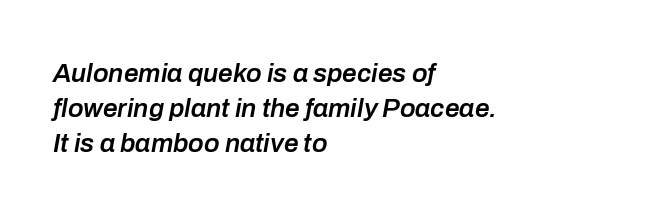
The image shows 26 px text type, italic (leaning right); set left-aligned, normal line spacing (1.35x), normal letter spacing, not underlined.
